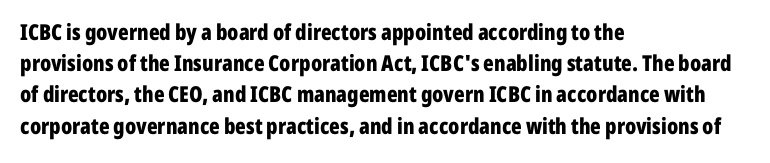
{"italic": "no", "bold": "yes", "underline": "no", "align": "left", "line_spacing": "normal", "line_spacing_ratio": 1.42, "letter_spacing": "normal", "letter_spacing_em": 0.0, "glyph_px": 22}
